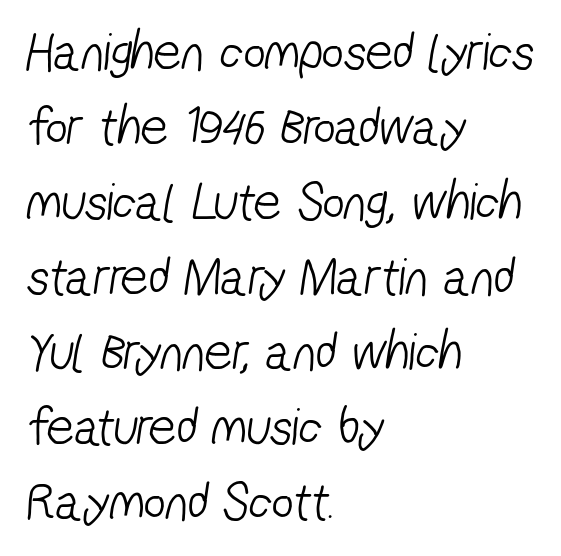
{"serif": "no", "bold": "no", "weight": "light", "width": "condensed", "stroke_contrast": "low", "x_height": "medium", "monospaced": "no", "underline": "no", "align": "left", "line_spacing": "normal", "line_spacing_ratio": 1.39, "letter_spacing": "normal", "letter_spacing_em": 0.0, "glyph_px": 54}
